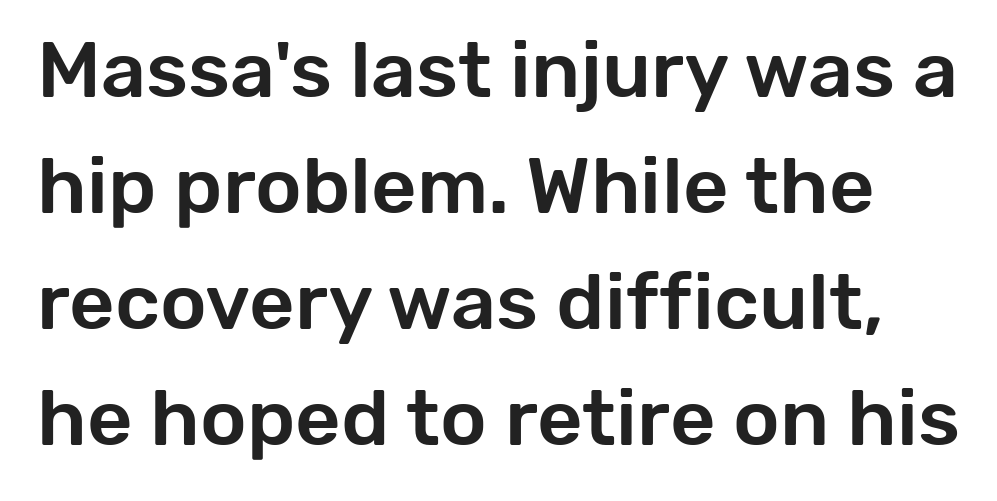
Here the designer chose a conventional face with non-uniform glyph widths. Each new line begins a customary step beneath the previous one. This rendering leaves character spacing at its baseline value. Nothing sits at the stroke ends, so this counts as sans-serif. When letters stand straight like this, we call the style roman or upright.
